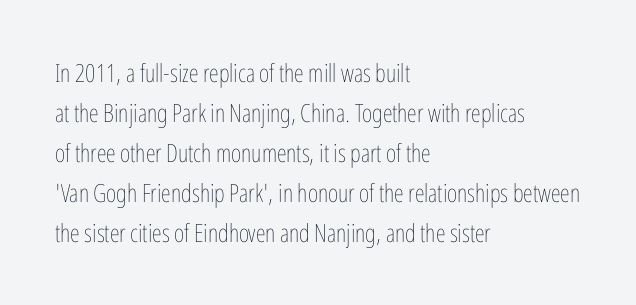
{"italic": "no", "bold": "no", "underline": "no", "align": "left", "line_spacing": "normal", "line_spacing_ratio": 1.6, "letter_spacing": "normal", "letter_spacing_em": 0.0, "glyph_px": 25}
